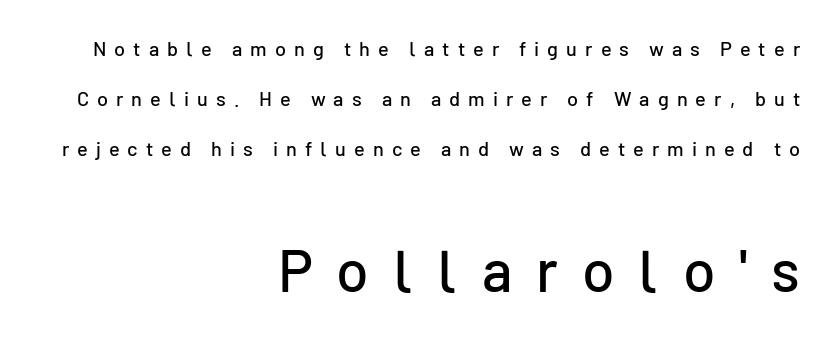
Q: Is the text italic (slanted)? A: No, it is upright.
Q: Is the typeface a serif or a sans-serif typeface? A: Sans-serif.
Q: Is the text underlined? A: No.
Q: How is the paragraph aligned? A: Right-aligned.
Q: Is the spacing between letters normal or unusually wide? A: Unusually wide.
Q: Is the spacing between lines tight, normal or loose? A: Loose.
Q: Which block of text is set in a larger size, the first (top) or the second (bottom)? A: The second (bottom) one.
Q: Width (condensed, normal, or wide)? A: Normal.
Q: Stroke contrast? A: Low.
Q: x-height? A: Medium.
Q: Monospaced? A: No.
